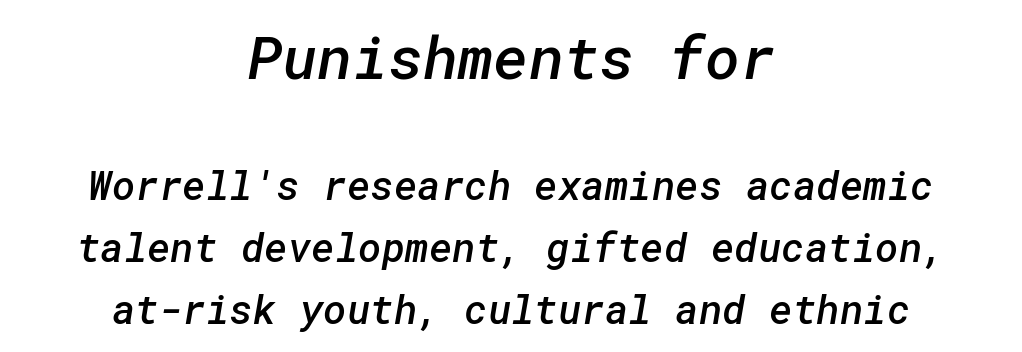
{"serif": "no", "bold": "semi", "weight": "semibold", "width": "normal", "stroke_contrast": "low", "x_height": "medium", "underline": "no", "align": "center", "line_spacing": "normal", "line_spacing_ratio": 1.56, "letter_spacing": "normal", "letter_spacing_em": 0.0, "larger_block": "first", "size_ratio": 1.5, "glyph_px": 60}
